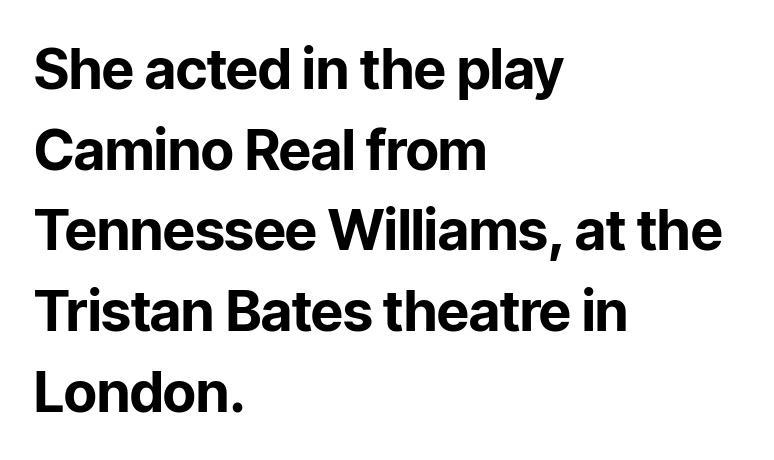
{"serif": "no", "italic": "no", "bold": "yes", "weight": "bold", "width": "normal", "stroke_contrast": "low", "x_height": "medium", "monospaced": "no", "underline": "no", "align": "left", "line_spacing": "normal", "line_spacing_ratio": 1.44, "letter_spacing": "normal", "letter_spacing_em": 0.0, "glyph_px": 56}
